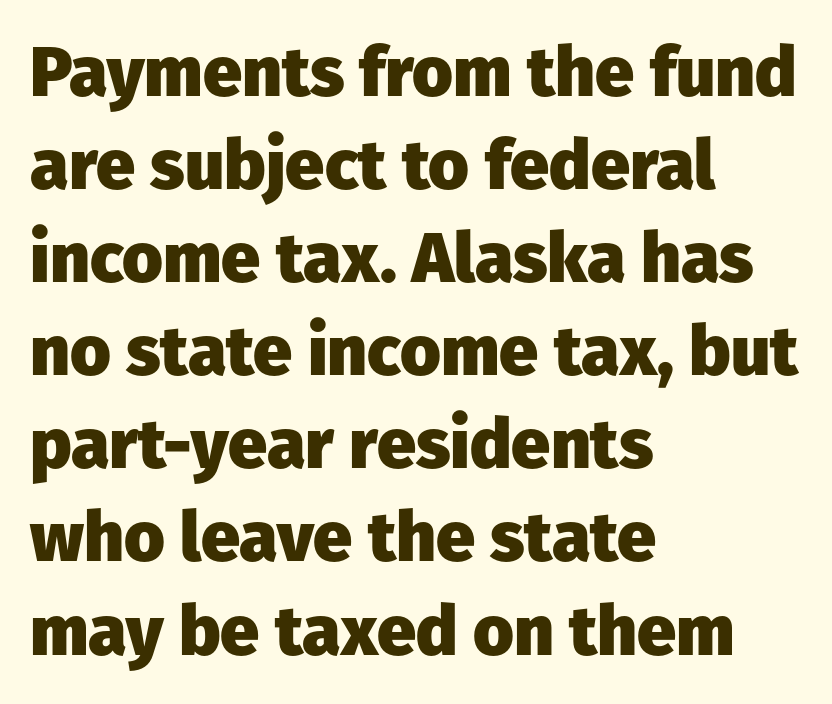
The paragraph shown leans on its left margin. Check the space under the baseline: it is left empty. This is heavy type, rendered in bold. Students, observe: this is what conventionally led text looks like. A typesetter would call this proportional, since set widths differ per character. A typesetter would call this zero additional tracking.
